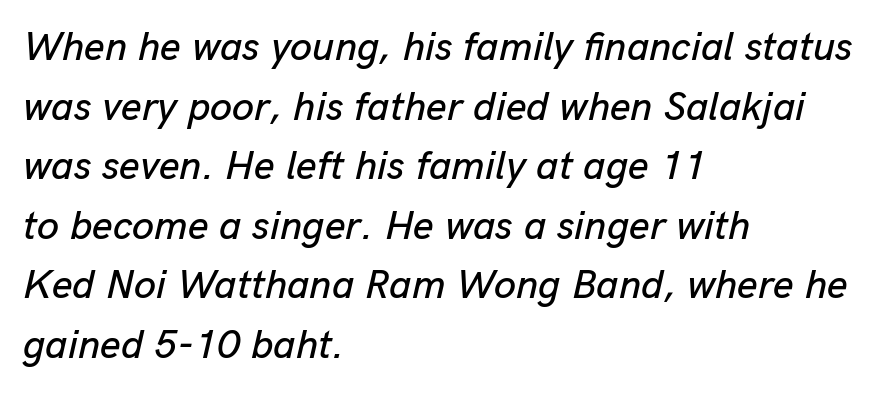
Visually the block forms a straight wall on the left and a jagged coastline on the right. These lines are rendered in a variable-pitch font. Underline: absent. The lettering tilts uniformly, giving the passage an italic look.
